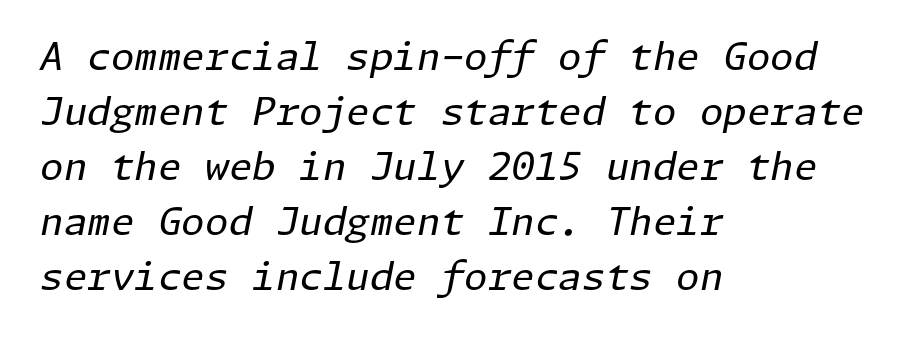
Heaviness? Minimal to ordinary, like unemphasized prose. Characters follow at the spacing the type designer built in. Any mark beneath the type? The region is blank. One glance says typical: line gaps are just what's usual. Teacher's note: observe the even left margin — that is flush-left alignment.
